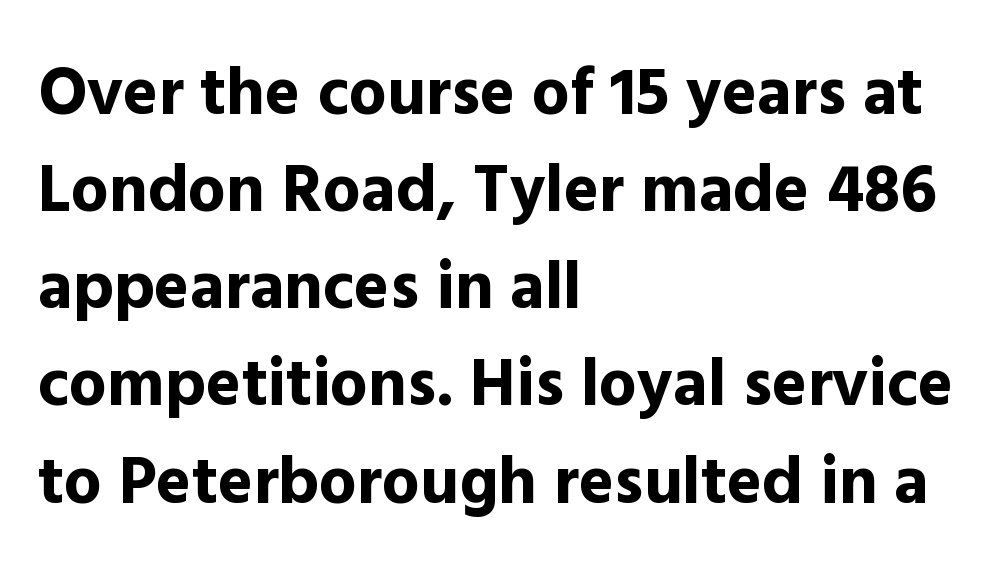
Q: Is the text bold? A: Yes.
Q: Is the text italic (slanted)? A: No, it is upright.
Q: Is the typeface a serif or a sans-serif typeface? A: Sans-serif.
Q: Is the text underlined? A: No.
Q: How is the paragraph aligned? A: Left-aligned.
Q: Is the spacing between letters normal or unusually wide? A: Normal.
Q: Is the spacing between lines tight, normal or loose? A: Normal.
Q: Width (condensed, normal, or wide)? A: Normal.
Q: x-height? A: Medium.
Q: Monospaced? A: No.
